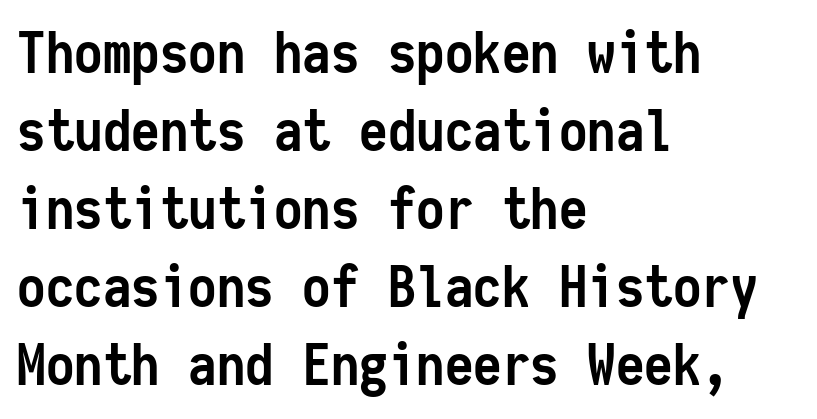
Emphasis by weight is at full strength: bold. This rendering uses left alignment, leaving the right contour irregular. Ascenders rise straight up at ninety degrees. Notice how descenders clear the ascenders below comfortably — that's standard leading. The space directly below the letters is spotless.
